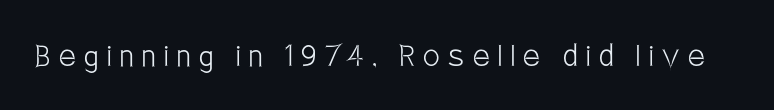
{"serif": "no", "italic": "no", "bold": "no", "weight": "light", "width": "condensed", "stroke_contrast": "low", "x_height": "large", "monospaced": "no", "underline": "no", "letter_spacing": "wide", "letter_spacing_em": 0.23, "glyph_px": 37}
